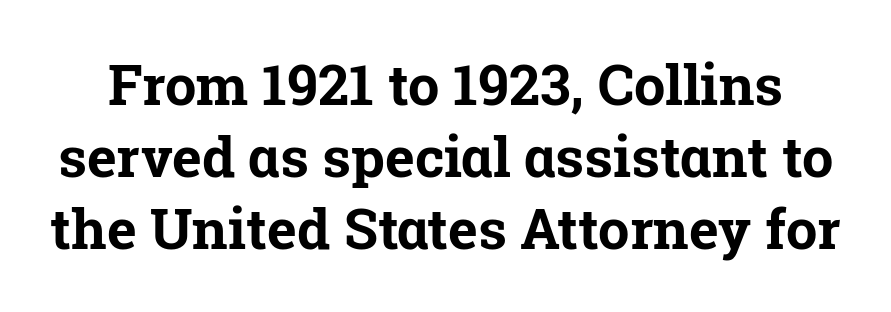
The image shows 56 px bold serif type, upright; set normal line spacing (1.29x), normal letter spacing, not underlined; low stroke contrast and a medium x-height.
